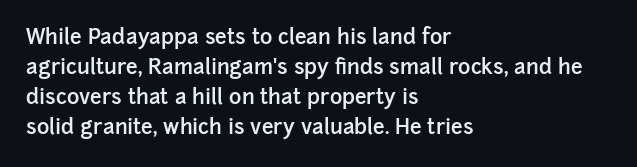
The image shows 21 px text type, upright; set left-aligned, normal line spacing (1.43x), normal letter spacing, not underlined.
